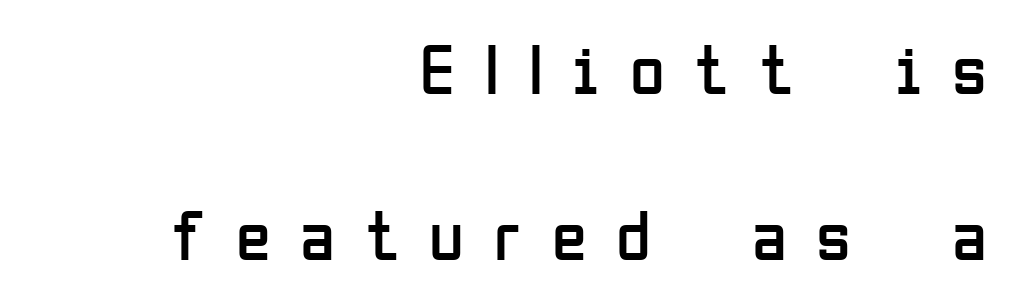
{"serif": "no", "italic": "no", "bold": "no", "weight": "regular", "width": "condensed", "stroke_contrast": "low", "x_height": "medium", "monospaced": "no", "underline": "no", "align": "right", "line_spacing": "loose", "line_spacing_ratio": 2.34, "letter_spacing": "wide", "letter_spacing_em": 0.42, "glyph_px": 71}
